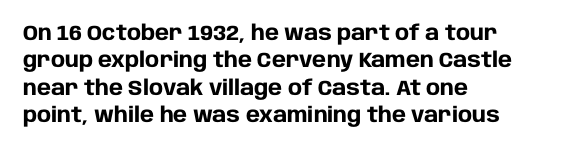
The image shows 21 px bold type, upright; set left-aligned, normal line spacing (1.3x), normal letter spacing, not underlined.
